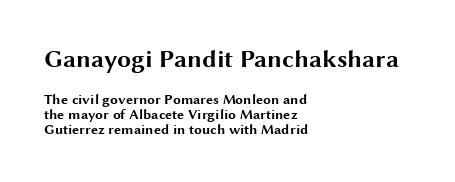
The image shows 25 px bold type, upright; set left-aligned, tight line spacing (1.07x), normal letter spacing, not underlined; the first (top) block is 1.79x larger.
